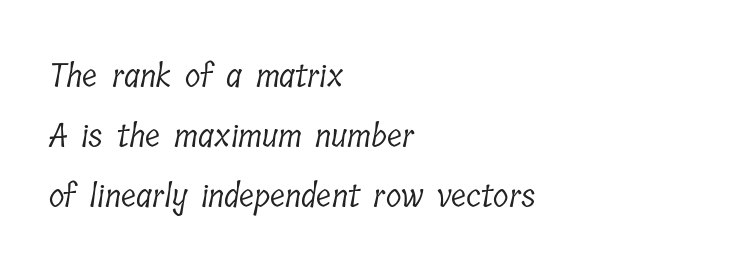
{"serif": "yes", "bold": "no", "weight": "light", "width": "condensed", "stroke_contrast": "low", "x_height": "medium", "monospaced": "no", "underline": "no", "align": "left", "line_spacing_ratio": 1.88, "letter_spacing": "normal", "letter_spacing_em": 0.0, "glyph_px": 32}
